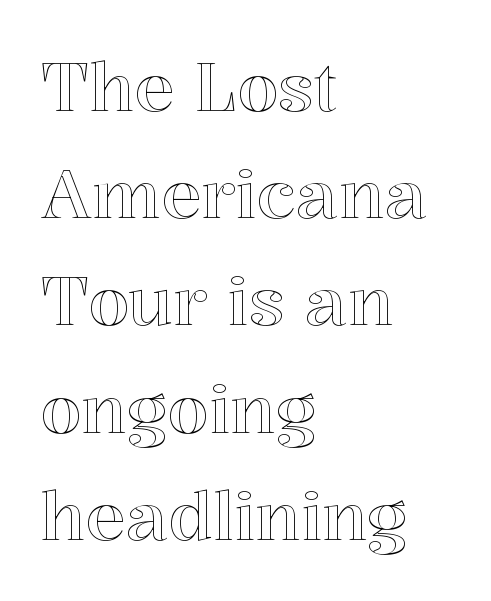
Q: Is the text italic (slanted)? A: No, it is upright.
Q: Is the text underlined? A: No.
Q: How is the paragraph aligned? A: Left-aligned.
Q: Is the spacing between letters normal or unusually wide? A: Normal.
Q: Is the spacing between lines tight, normal or loose? A: Normal.
Q: Width (condensed, normal, or wide)? A: Normal.
Q: x-height? A: Medium.
Q: Monospaced? A: No.
